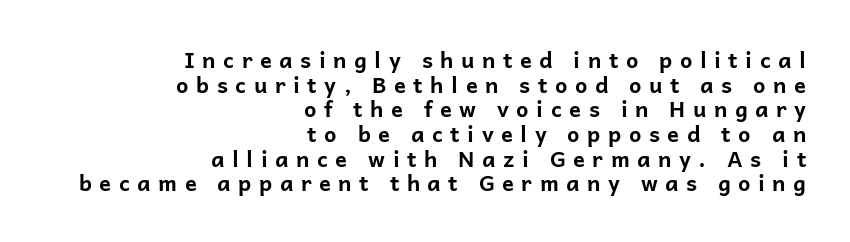
{"italic": "no", "bold": "yes", "underline": "no", "align": "right", "line_spacing": "tight", "line_spacing_ratio": 1.12, "letter_spacing": "wide", "letter_spacing_em": 0.34, "glyph_px": 22}
